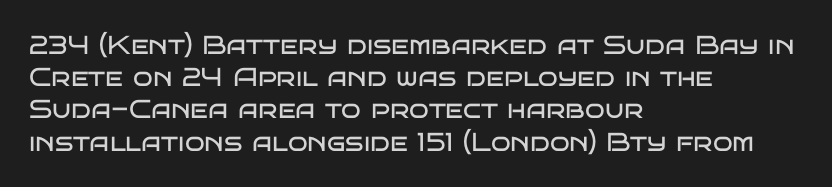
No letter is thick-stroked: the sample isn't bold. The lettering stays uniformly vertical, giving the passage a roman look. This sample uses plain, unmodified letter spacing. These lines stack with their left ends in a neat column. The gap between lines stays unmarked.
